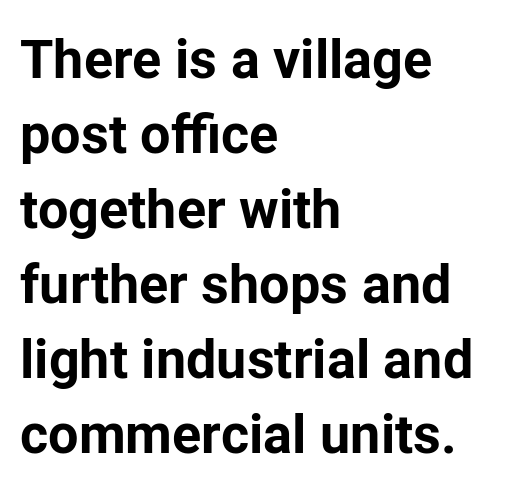
Alignment: flush left. The lettering stays uniformly vertical, giving the passage a roman look. There is no visible air inserted between adjacent glyphs. This sample has the flowing, uneven cadence of proportional lettering. Compared with an ordinary text face, these strokes are far heavier — a full bold.
